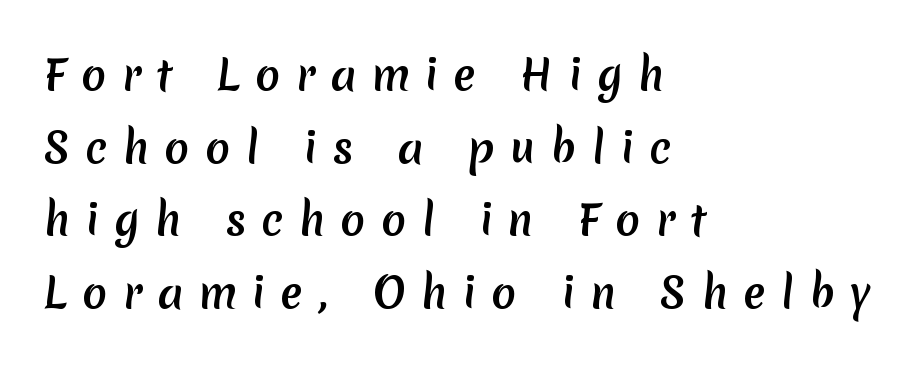
{"serif": "no", "bold": "yes", "weight": "semibold", "width": "normal", "stroke_contrast": "low", "x_height": "medium", "monospaced": "no", "underline": "no", "align": "left", "line_spacing_ratio": 1.77, "letter_spacing": "wide", "letter_spacing_em": 0.38, "glyph_px": 41}
